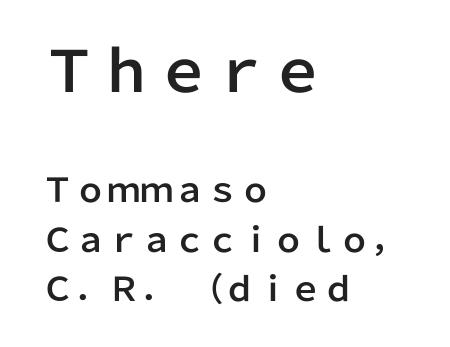
The image shows 57 px sans-serif type, upright; set left-aligned, normal line spacing (1.5x), normal letter spacing, not underlined; the first (top) block is 1.73x larger; low stroke contrast and a medium x-height.
